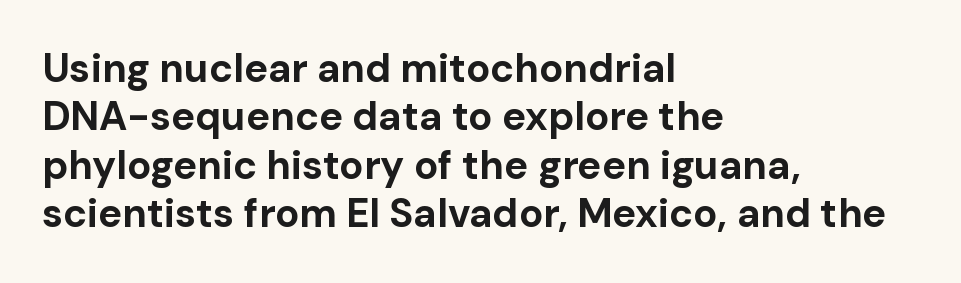
Q: Is the text bold? A: Yes.
Q: Is the text italic (slanted)? A: No, it is upright.
Q: Is the typeface a serif or a sans-serif typeface? A: Sans-serif.
Q: Is the text underlined? A: No.
Q: How is the paragraph aligned? A: Left-aligned.
Q: Is the spacing between letters normal or unusually wide? A: Normal.
Q: Width (condensed, normal, or wide)? A: Normal.
Q: Stroke contrast? A: Low.
Q: x-height? A: Medium.
Q: Monospaced? A: No.
